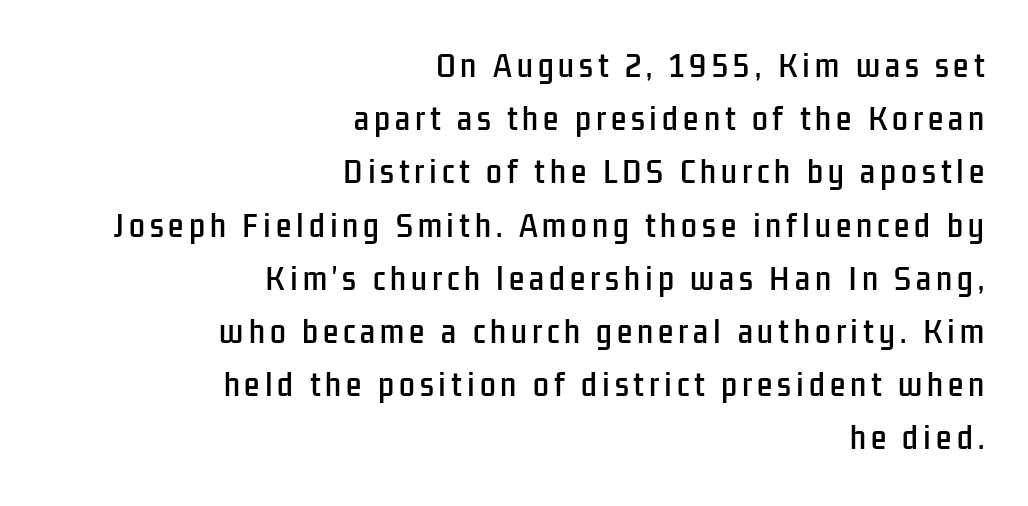
The image shows 28 px condensed sans-serif type, upright; set right-aligned, loose line spacing (1.9x), not underlined; low stroke contrast and a medium x-height.
